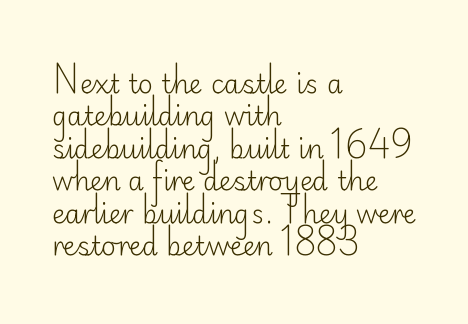
The image shows 26 px text type, upright; set left-aligned, normal line spacing (1.25x), normal letter spacing, not underlined.
